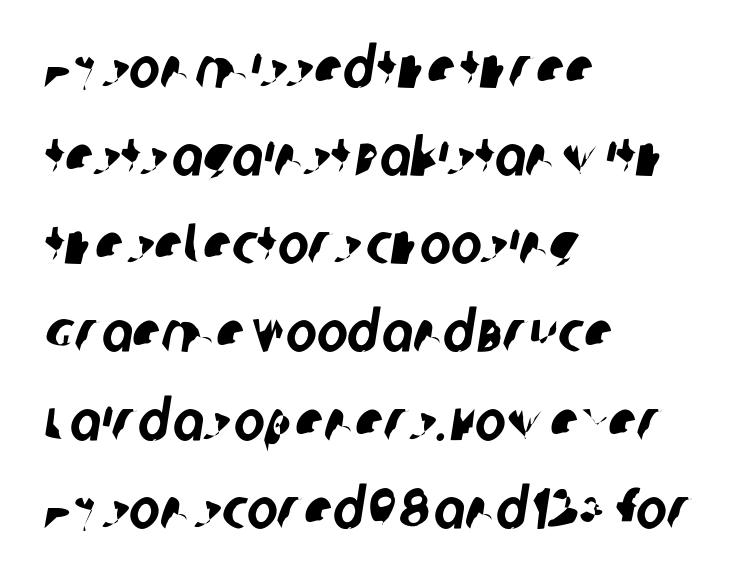
The image shows 58 px condensed sans-serif type; set left-aligned, normal line spacing (1.52x), normal letter spacing, not underlined; low stroke contrast and a large x-height.
